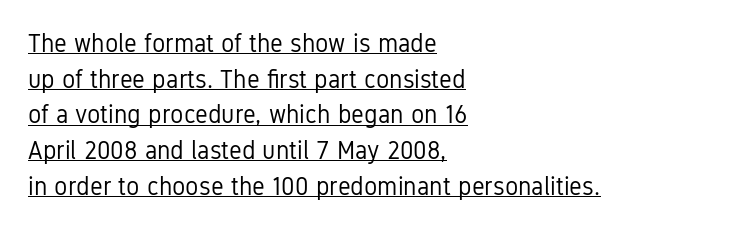
The strokes carry an ordinary text weight at most. Notice how a bar underscores the lettering throughout. The rendering keeps characters at their native spacing. Italic? Not at all — the glyphs are vertical. Regular leading. Horizontal alignment here is leftward, the default for most running prose.
